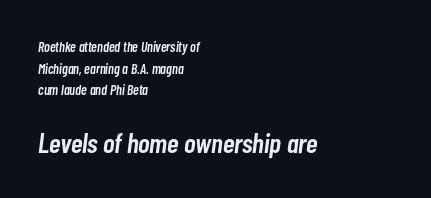
The image shows 28 px semibold, condensed type, italic (leaning right); set left-aligned, normal line spacing (1.54x), normal letter spacing, not underlined; the second (bottom) block is 2.0x larger; low stroke contrast and a medium x-height.
